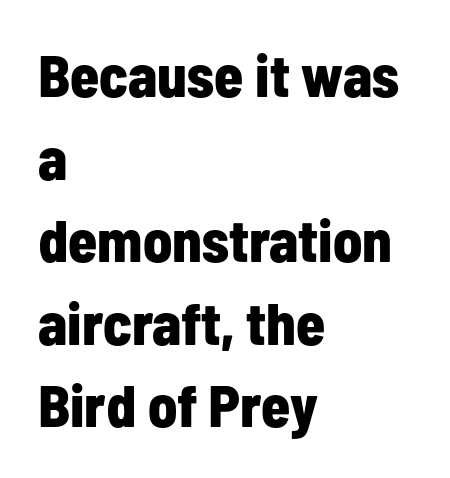
On the weight axis this lands at bold, roughly 700. Baseline-to-baseline distance is the conventional proportion of letter height. Short note: letters normally spaced. Where is the straight margin? On the left. A typesetter would label this face a sans. Honestly, there is no underline to notice here at all.
